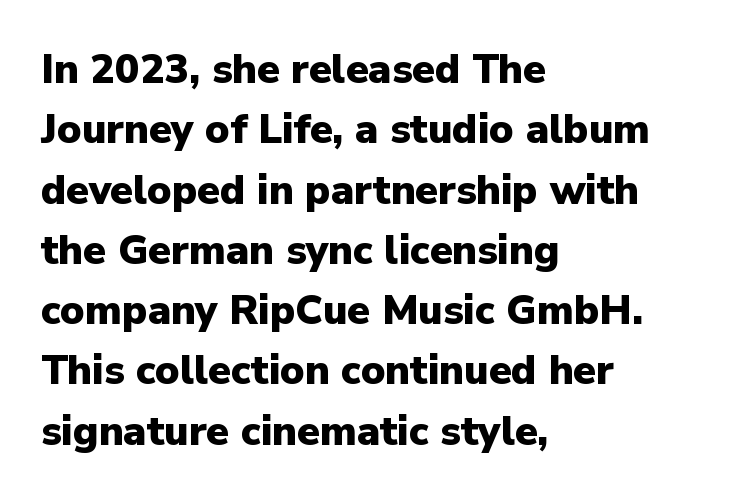
Q: Is the text bold? A: Yes.
Q: Is the text italic (slanted)? A: No, it is upright.
Q: Is the typeface a serif or a sans-serif typeface? A: Sans-serif.
Q: Is the text underlined? A: No.
Q: How is the paragraph aligned? A: Left-aligned.
Q: Is the spacing between letters normal or unusually wide? A: Normal.
Q: Is the spacing between lines tight, normal or loose? A: Normal.
Q: Width (condensed, normal, or wide)? A: Normal.
Q: Stroke contrast? A: Low.
Q: x-height? A: Medium.
Q: Monospaced? A: No.
